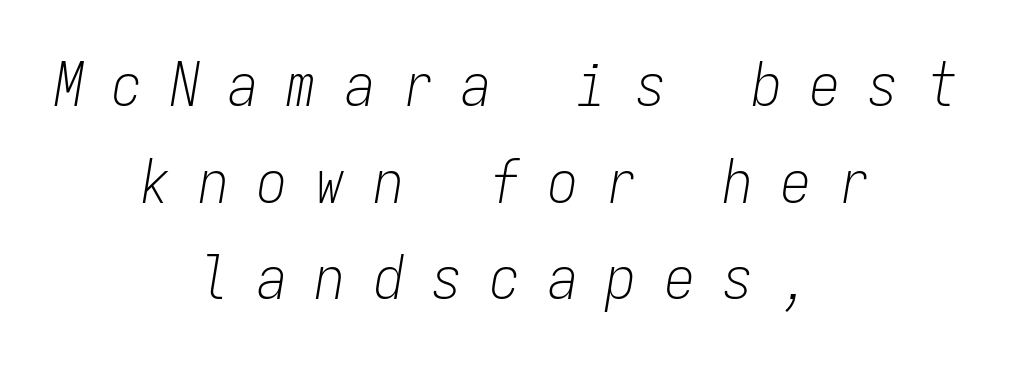
Posture: slanted. These lines are rendered in a fixed-pitch font. The paragraph shown floats in the horizontal middle. Here the glyphs are tracked loosely, breaking word shapes into spaced letters. Decoration check: the copy has no underline. Caption: face not bold, strokes unweighted.
